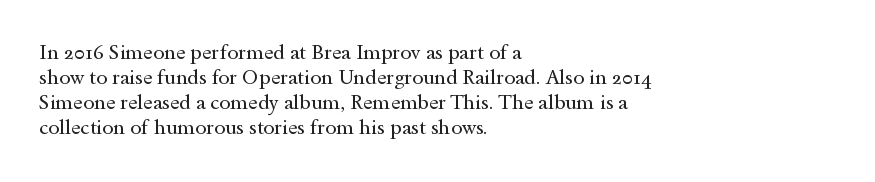
Underline: absent. These glyphs show unthickened strokes, regular width or finer. The leading is moderate, giving the passage an even texture. Upright lettering throughout.
